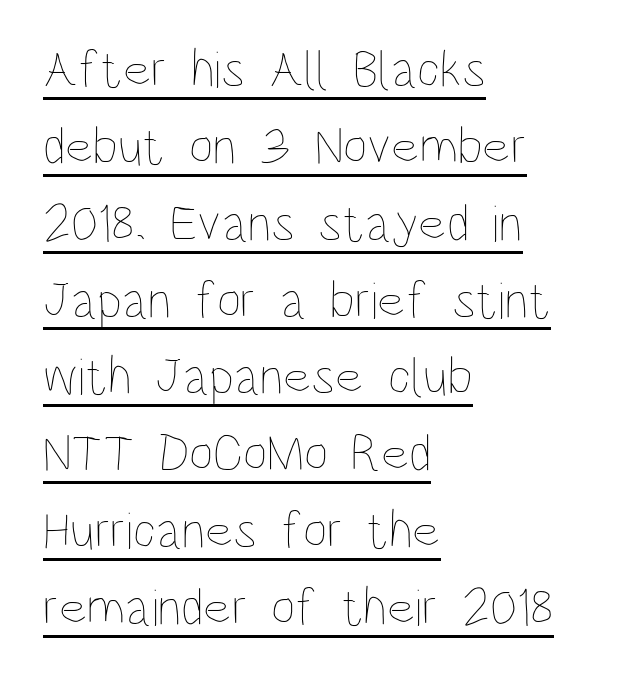
The image shows 53 px thin, condensed type, upright; set left-aligned, normal line spacing (1.45x), normal letter spacing, underlined; low stroke contrast and a large x-height.
